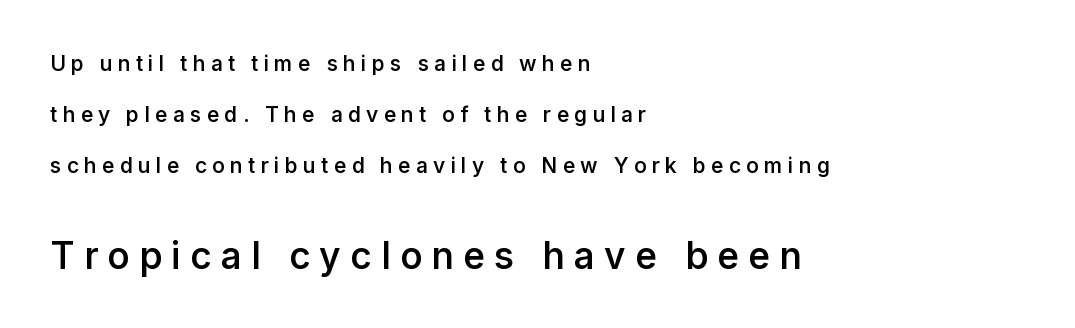
{"serif": "no", "italic": "no", "bold": "semi", "weight": "semibold", "width": "normal", "stroke_contrast": "low", "x_height": "medium", "monospaced": "no", "underline": "no", "align": "left", "line_spacing": "loose", "line_spacing_ratio": 2.43, "letter_spacing": "wide", "letter_spacing_em": 0.25, "larger_block": "second", "size_ratio": 1.76, "glyph_px": 37}
